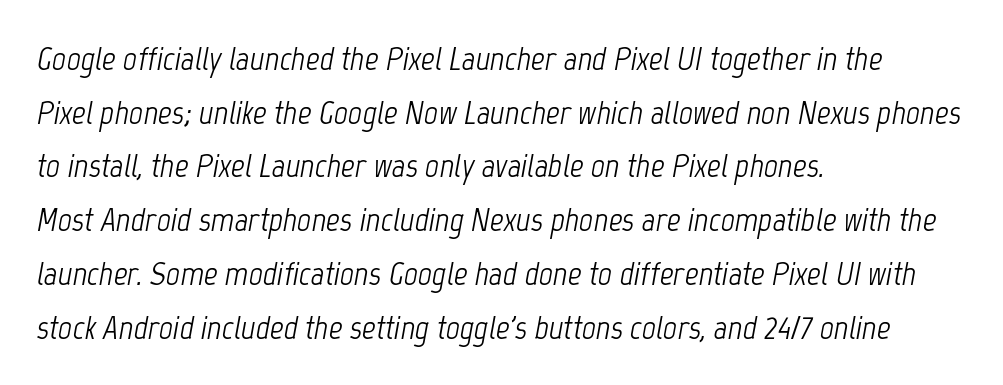
{"italic": "yes", "lean": "right", "slant_degrees": 12, "bold": "no", "weight": "light", "width": "condensed", "stroke_contrast": "low", "x_height": "medium", "monospaced": "no", "underline": "no", "align": "left", "line_spacing": "normal", "line_spacing_ratio": 1.58, "letter_spacing": "normal", "letter_spacing_em": 0.0, "glyph_px": 34}
